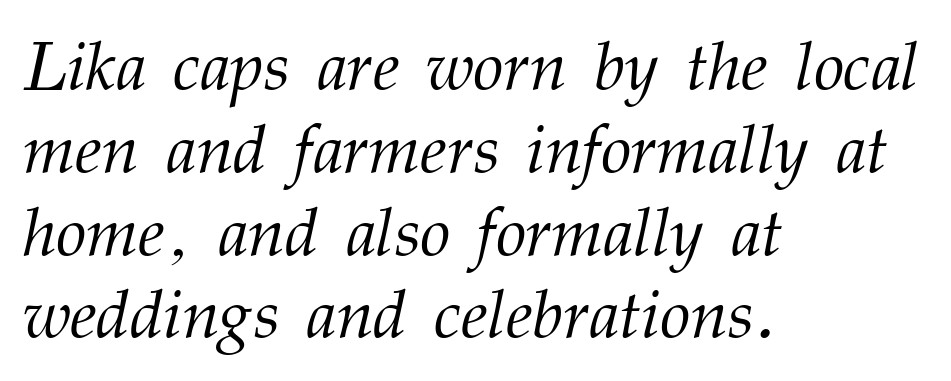
{"serif": "yes", "italic": "yes", "lean": "right", "slant_degrees": 12, "bold": "no", "weight": "light", "width": "normal", "stroke_contrast": "medium", "x_height": "medium", "monospaced": "no", "underline": "no", "align": "left", "line_spacing_ratio": 1.2, "letter_spacing": "normal", "letter_spacing_em": 0.0, "glyph_px": 69}
